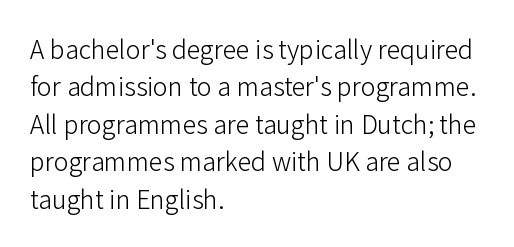
The image shows 25 px text type, upright; set left-aligned, normal line spacing (1.5x), normal letter spacing, not underlined.
